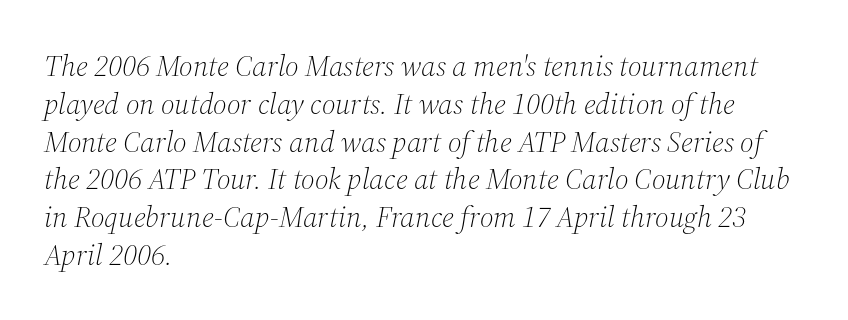
Q: Is the text bold? A: No.
Q: Is the text italic (slanted)? A: Yes, it leans right by about 12 degrees.
Q: Is the typeface a serif or a sans-serif typeface? A: Serif.
Q: Is the text underlined? A: No.
Q: How is the paragraph aligned? A: Left-aligned.
Q: Is the spacing between letters normal or unusually wide? A: Normal.
Q: Is the spacing between lines tight, normal or loose? A: Normal.
Q: Width (condensed, normal, or wide)? A: Normal.
Q: Stroke contrast? A: Medium.
Q: x-height? A: Medium.
Q: Monospaced? A: No.
